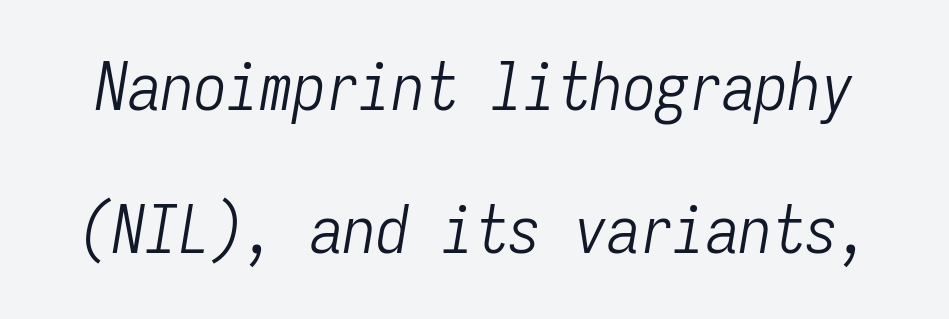
The image shows 66 px light, condensed type, italic (leaning right), monospaced; set loose line spacing (2.17x), normal letter spacing, not underlined; low stroke contrast and a medium x-height.
